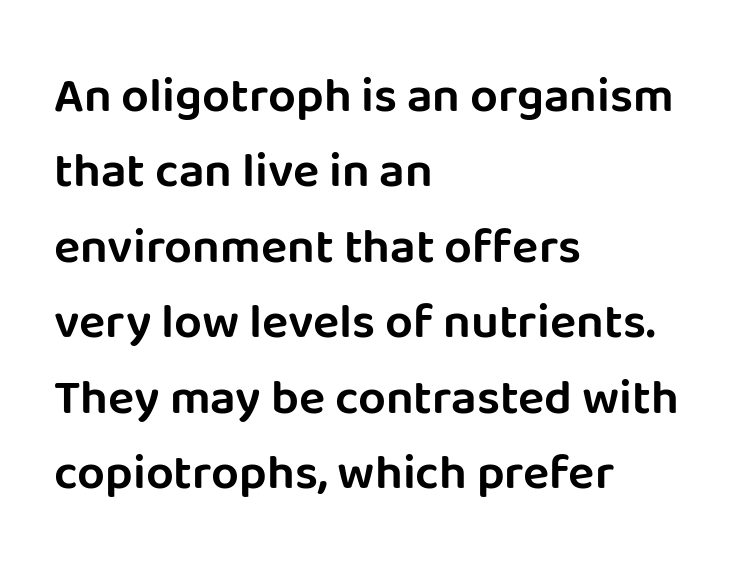
Where is the straight margin? On the left. Is this a sans? Yes — the strokes have no serifs. Leading: standard. Character widths vary here, with narrow letters taking less room than wide ones.
